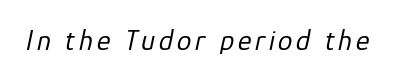
{"italic": "yes", "lean": "right", "slant_degrees": 12, "bold": "no", "weight": "regular", "width": "normal", "stroke_contrast": "low", "x_height": "medium", "monospaced": "no", "underline": "no", "glyph_px": 29}
